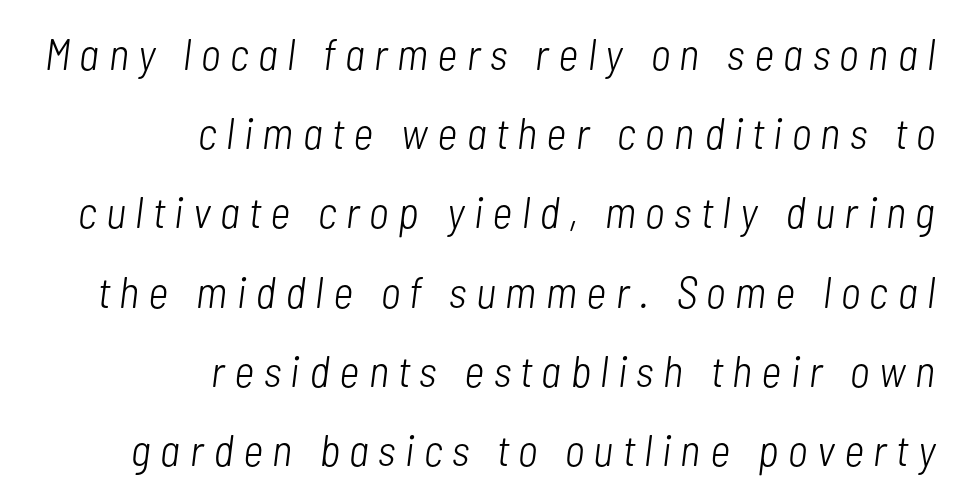
Q: Is the text bold? A: No.
Q: Is the text italic (slanted)? A: Yes, it leans right by about 7 degrees.
Q: Is the text underlined? A: No.
Q: How is the paragraph aligned? A: Right-aligned.
Q: Is the spacing between letters normal or unusually wide? A: Unusually wide.
Q: Width (condensed, normal, or wide)? A: Condensed.
Q: Stroke contrast? A: Low.
Q: x-height? A: Medium.
Q: Monospaced? A: No.
